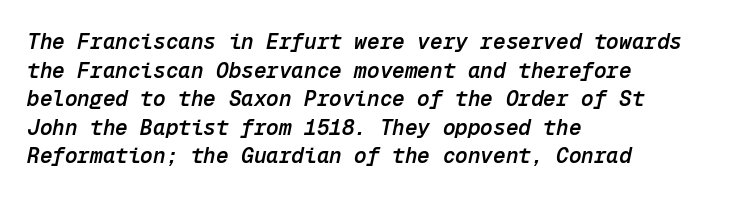
{"italic": "yes", "lean": "right", "slant_degrees": 12, "bold": "semi", "underline": "no", "align": "left", "line_spacing": "normal", "line_spacing_ratio": 1.36, "letter_spacing": "normal", "letter_spacing_em": 0.0, "glyph_px": 21}
